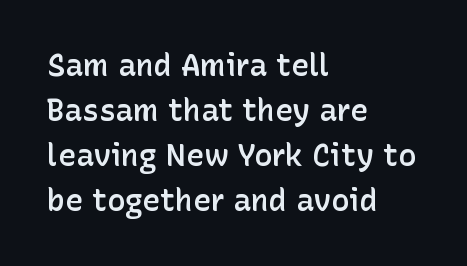
{"serif": "no", "italic": "no", "bold": "semi", "weight": "semibold", "width": "normal", "stroke_contrast": "low", "x_height": "medium", "monospaced": "no", "underline": "no", "align": "left", "line_spacing": "normal", "line_spacing_ratio": 1.5, "letter_spacing": "normal", "letter_spacing_em": 0.0, "glyph_px": 30}
